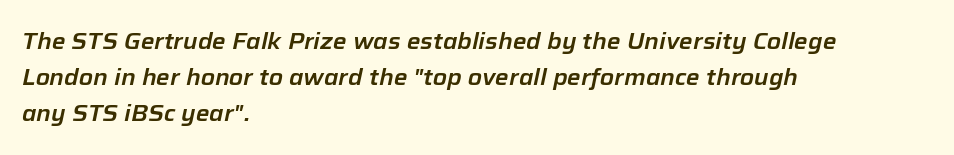
Notice how descenders clear the ascenders below comfortably — that's standard leading. Rendered with sloped, italic letterforms. The zone under the glyphs is completely vacant. Standard letterfit; no display-style spreading of the glyphs.
